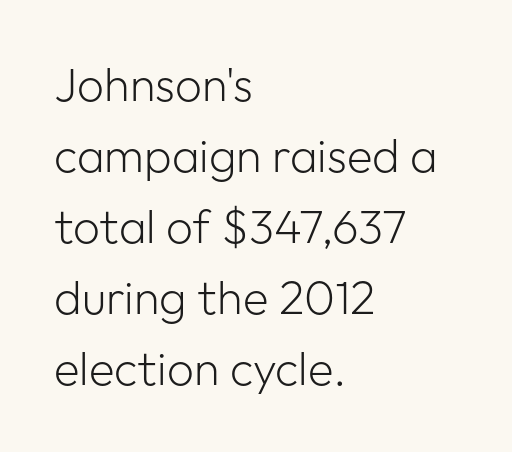
A typesetter would label this face a sans. No extra ink here — the face is not bold. Each letter keeps its own natural width here, so spacing adapts to shape. Glance below the letters and you will spot only blank space.
